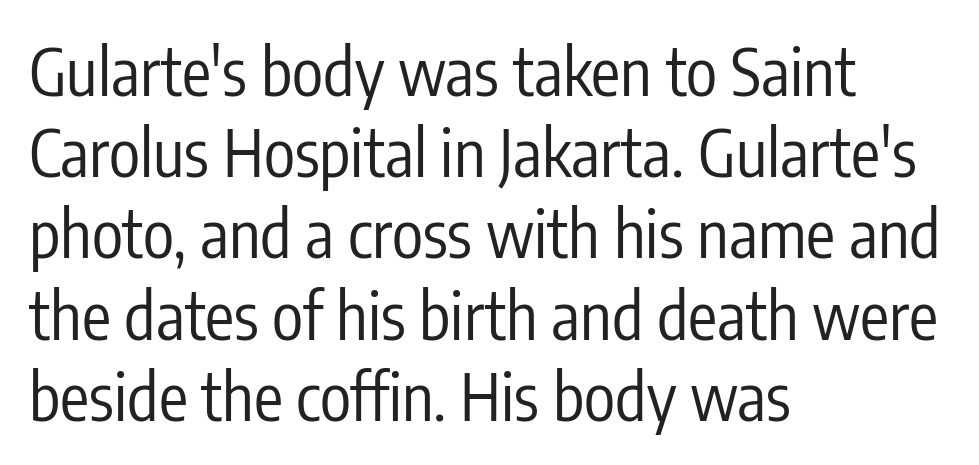
The letterforms sit at book weight or below. Standard letterfit; no display-style spreading of the glyphs. Compared with a centered layout, this one pins lines to the left instead. Proportional: the letters do not fall into vertical columns. The letters stand straight up with perfectly vertical stems.
